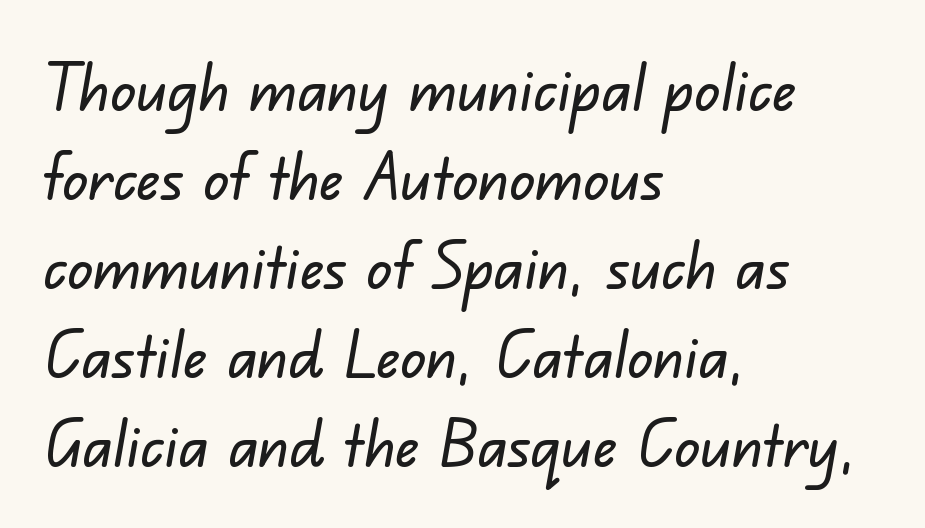
{"serif": "no", "width": "normal", "stroke_contrast": "low", "x_height": "small", "monospaced": "no", "underline": "no", "align": "left", "line_spacing": "normal", "line_spacing_ratio": 1.39, "letter_spacing": "normal", "letter_spacing_em": 0.0, "glyph_px": 64}
